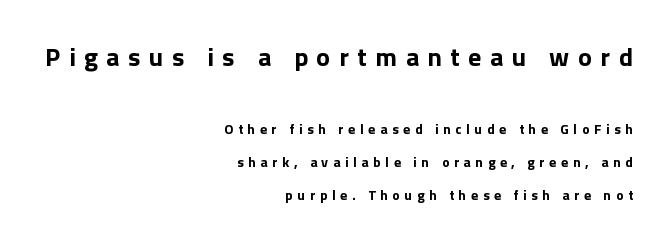
The image shows 26 px bold type, upright; set right-aligned, loose line spacing (2.36x), unusually wide letter spacing (+0.33 em), not underlined; the first (top) block is 1.86x larger.
